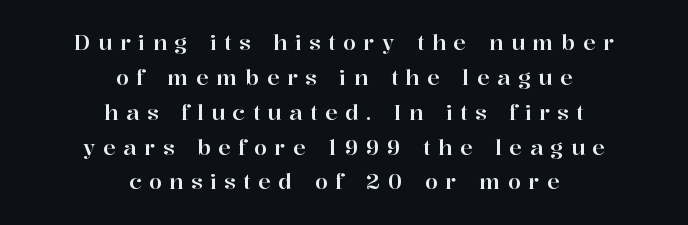
Each row of text sits above clean, open space. Every row of glyphs is offset so its center matches the block's center. Horizontal bands of white between lines are of average thickness. Designer's note — italics off, roman on. The line texture is sparse and dotted thanks to wide tracking.
